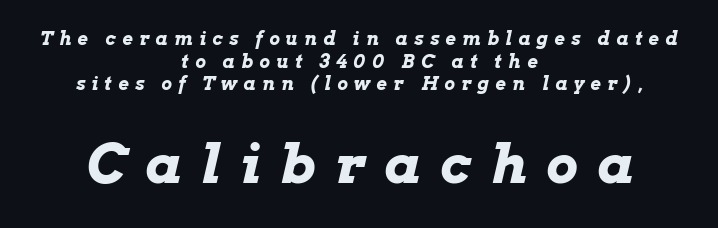
The image shows 54 px bold, wide type, italic (leaning right); set centered, normal line spacing (1.26x), unusually wide letter spacing (+0.36 em), not underlined; the second (bottom) block is 3.0x larger; low stroke contrast and a medium x-height.
